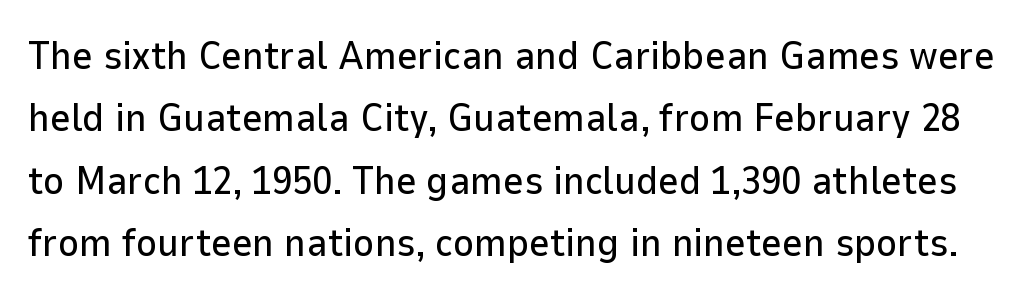
The image shows 40 px sans-serif type, upright; set normal line spacing (1.56x), normal letter spacing, not underlined; low stroke contrast and a medium x-height.
